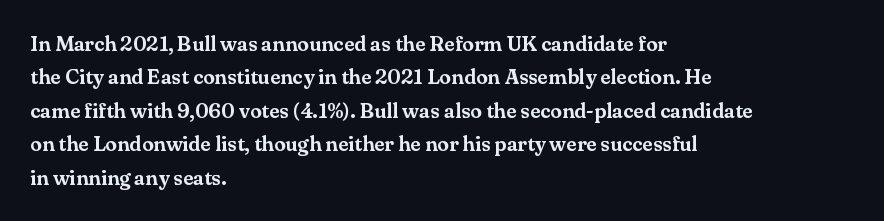
Q: Is the text italic (slanted)? A: No, it is upright.
Q: Is the text underlined? A: No.
Q: How is the paragraph aligned? A: Left-aligned.
Q: Is the spacing between letters normal or unusually wide? A: Normal.
Q: Is the spacing between lines tight, normal or loose? A: Normal.
